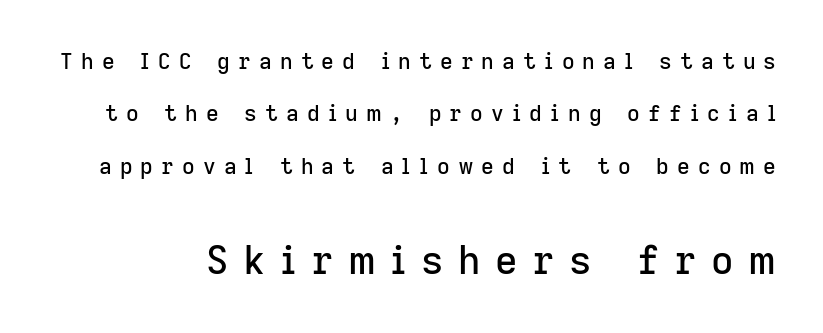
Each letter keeps its own natural width here, so spacing adapts to shape. The specimen omits any rule beneath the text block's lines. No italicization has been applied; the sample stays upright. The emphasis by scale lands on block number two, below.
